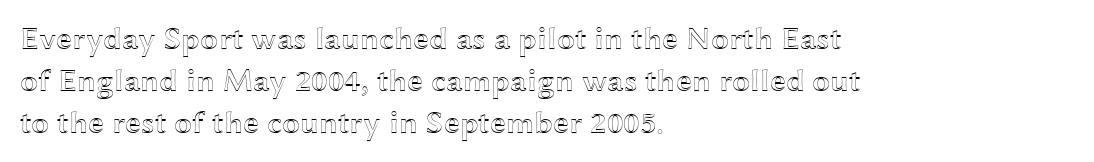
The image shows 32 px wide type, upright; set left-aligned, normal line spacing (1.32x), normal letter spacing, not underlined; a medium x-height.
